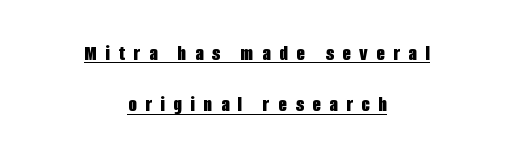
{"italic": "no", "bold": "yes", "underline": "yes", "align": "center", "line_spacing": "loose", "line_spacing_ratio": 2.34, "letter_spacing": "wide", "letter_spacing_em": 0.39, "glyph_px": 22}
